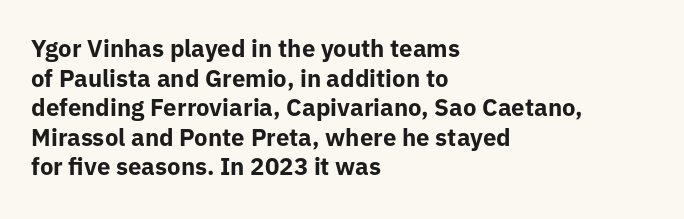
{"italic": "no", "bold": "yes", "underline": "no", "align": "left", "line_spacing_ratio": 1.23, "letter_spacing": "normal", "letter_spacing_em": 0.0, "glyph_px": 24}
